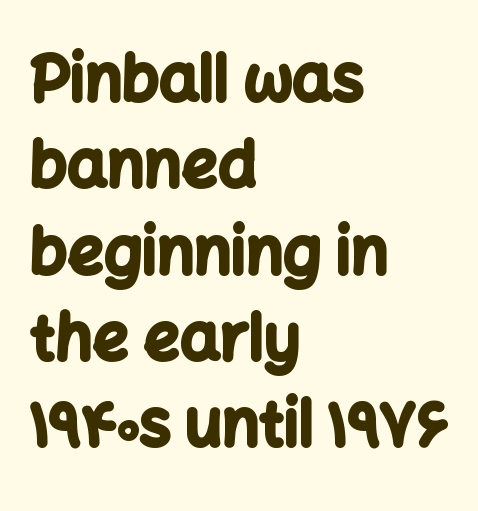
The image shows 63 px bold sans-serif type, upright; set left-aligned, normal line spacing (1.37x), normal letter spacing, not underlined; low stroke contrast and a medium x-height.
